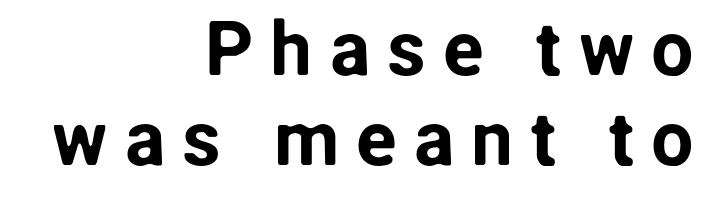
Q: Is the text italic (slanted)? A: No, it is upright.
Q: Is the typeface a serif or a sans-serif typeface? A: Sans-serif.
Q: Is the text underlined? A: No.
Q: How is the paragraph aligned? A: Right-aligned.
Q: Is the spacing between letters normal or unusually wide? A: Unusually wide.
Q: Width (condensed, normal, or wide)? A: Normal.
Q: Stroke contrast? A: Low.
Q: x-height? A: Medium.
Q: Monospaced? A: No.
